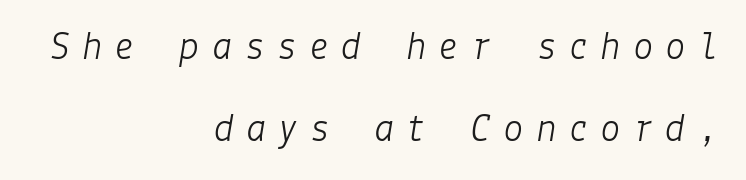
{"italic": "yes", "lean": "right", "slant_degrees": 9, "bold": "no", "weight": "light", "width": "normal", "stroke_contrast": "low", "x_height": "medium", "underline": "no", "align": "right", "line_spacing": "loose", "line_spacing_ratio": 1.99, "letter_spacing": "wide", "letter_spacing_em": 0.29, "glyph_px": 41}
